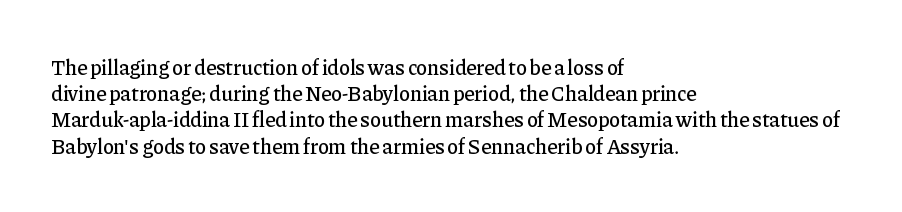
A typesetter would call this leading conventional body-copy spacing. Upright lettering throughout. This rendering uses left alignment, leaving the right contour irregular. The letterforms sit shoulder to shoulder at normal distance. Decoration check: the copy has no underline.
